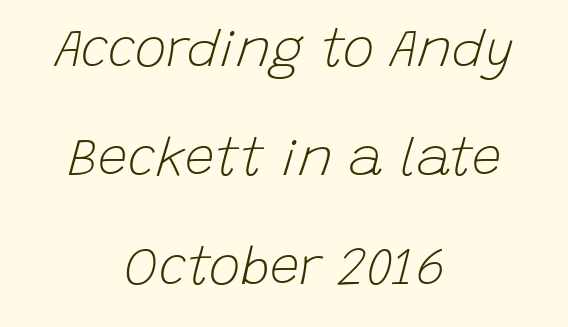
No extra tracking has been applied to these lines. A student would call this center alignment; a typographer would say set centered. A clean baseline with only descenders dipping below it. One glance says open: line gaps are wider than usual.
